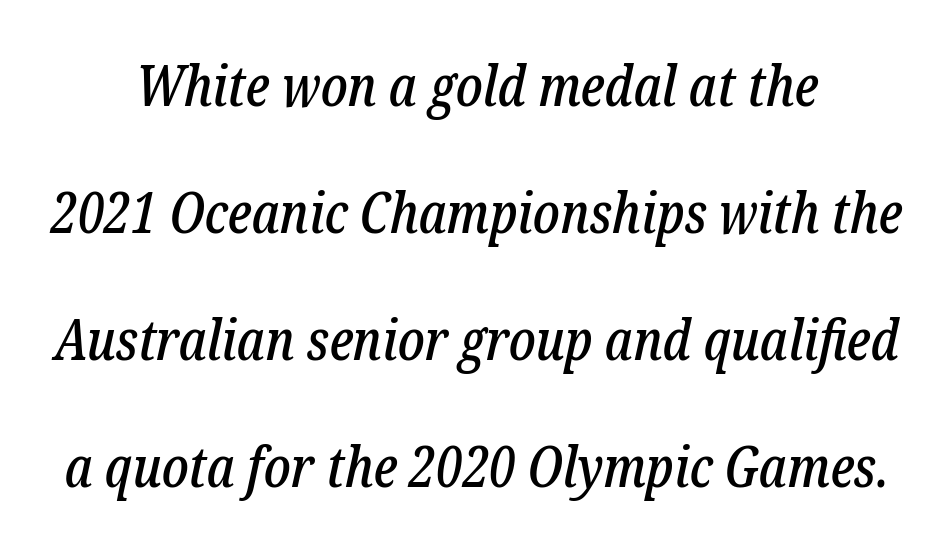
The image shows 57 px condensed serif type, italic (leaning right); set centered, loose line spacing (2.23x), normal letter spacing, not underlined; low stroke contrast and a medium x-height.
